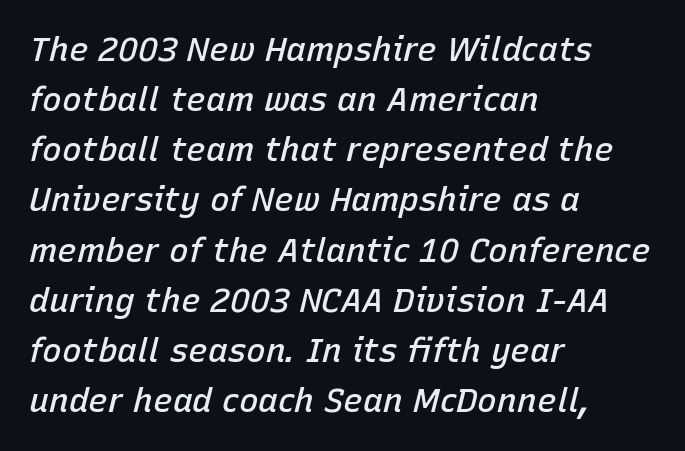
Compared with typical body copy, the letter spacing here is the same. Is this a fixed-width face? No — the glyphs have proportional, varying widths. Does the lettering tilt? It does — this is italic. Notice how the passage keeps a crisp vertical edge on the left only.
